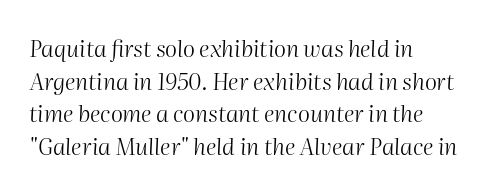
The rendering uses a moderate line-height, typical for paragraphs. The font's italic variant was chosen for this text. No extra ink here — the face is not bold. Only glyphs here, with clear space below each row.
